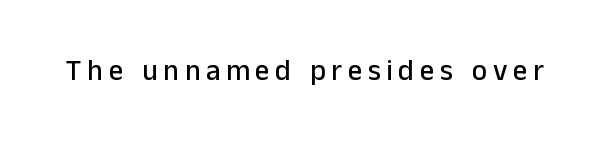
Is this a fixed-width face? No — the glyphs have proportional, varying widths. A bare baseline throughout the passage. This sample uses an upright cut, with every glyph sitting square on the baseline. Classification — sans serif.
